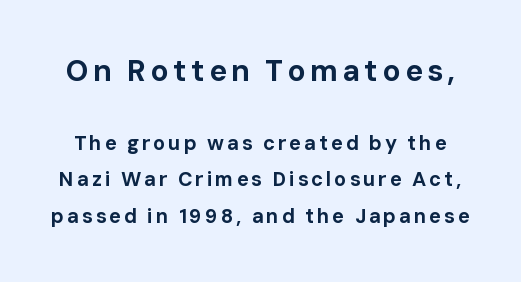
The image shows 30 px bold sans-serif type, upright; set line spacing 1.83x, not underlined; the first (top) block is 1.5x larger; low stroke contrast and a medium x-height.
